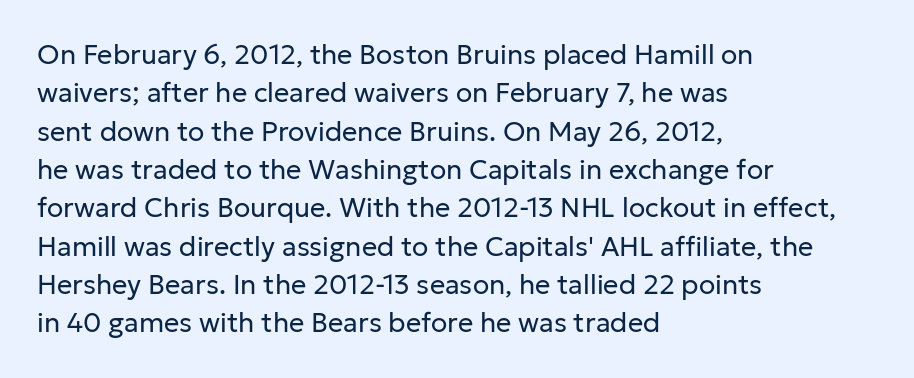
Q: Is the text bold? A: No.
Q: Is the text italic (slanted)? A: No, it is upright.
Q: Is the text underlined? A: No.
Q: How is the paragraph aligned? A: Left-aligned.
Q: Is the spacing between letters normal or unusually wide? A: Normal.
Q: Is the spacing between lines tight, normal or loose? A: Normal.
